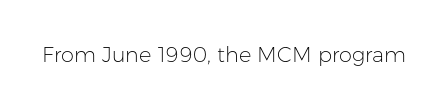
Q: Is the text bold? A: No.
Q: Is the text italic (slanted)? A: No, it is upright.
Q: Is the text underlined? A: No.
Q: Is the spacing between letters normal or unusually wide? A: Normal.
